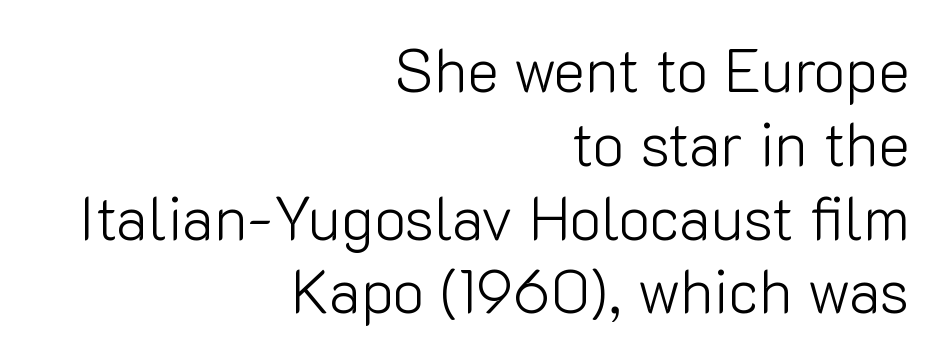
Check under the words: just untouched page. Nope, not italic — everything's standing straight. Note the varied advance widths — an 'i' is clearly narrower than an 'm'. Weight: in the light-to-regular range. How are the letters spaced? Ordinarily, with no added tracking. Does the type have serifs? No, each stem ends abruptly.
